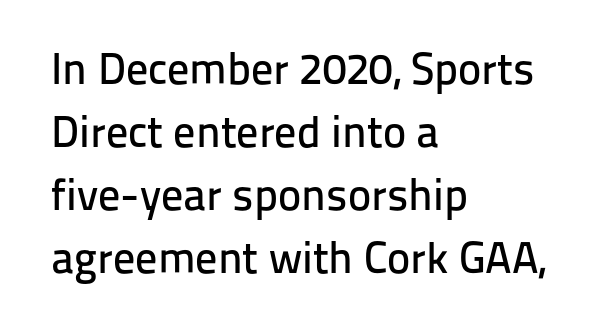
Proportional: the letters do not fall into vertical columns. This rendering features lettering with no underline. The leading is moderate, giving the passage an even texture. Ordinary non-slanted type is in use. To sum up the face: it is a sans, with no serifs. Letter spacing: default.
